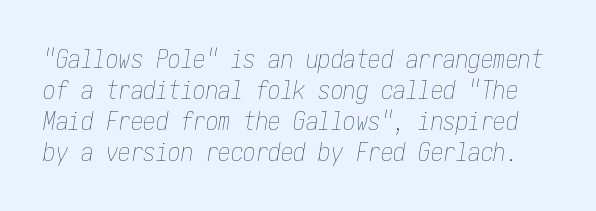
Inter-character spacing is left at the font's built-in metrics. This is not heavy type; no bold has been used. The letters are slanted; this is an italic face. Descender tails drop into unmarked territory.
